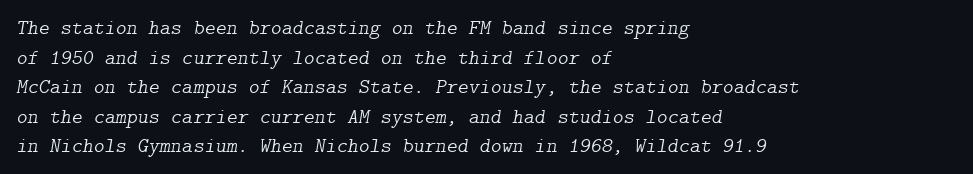
This rendering leaves character spacing at its baseline value. The rows are spaced the way most documents space them. Is the type heavy? It reads as light-to-regular instead. The passage is arranged the way most books set body copy — flush left. The axis of the letterforms is tilted away from vertical.
